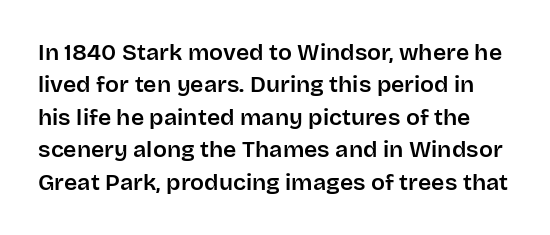
The image shows 23 px text type, upright; set normal line spacing (1.41x), normal letter spacing, not underlined.
